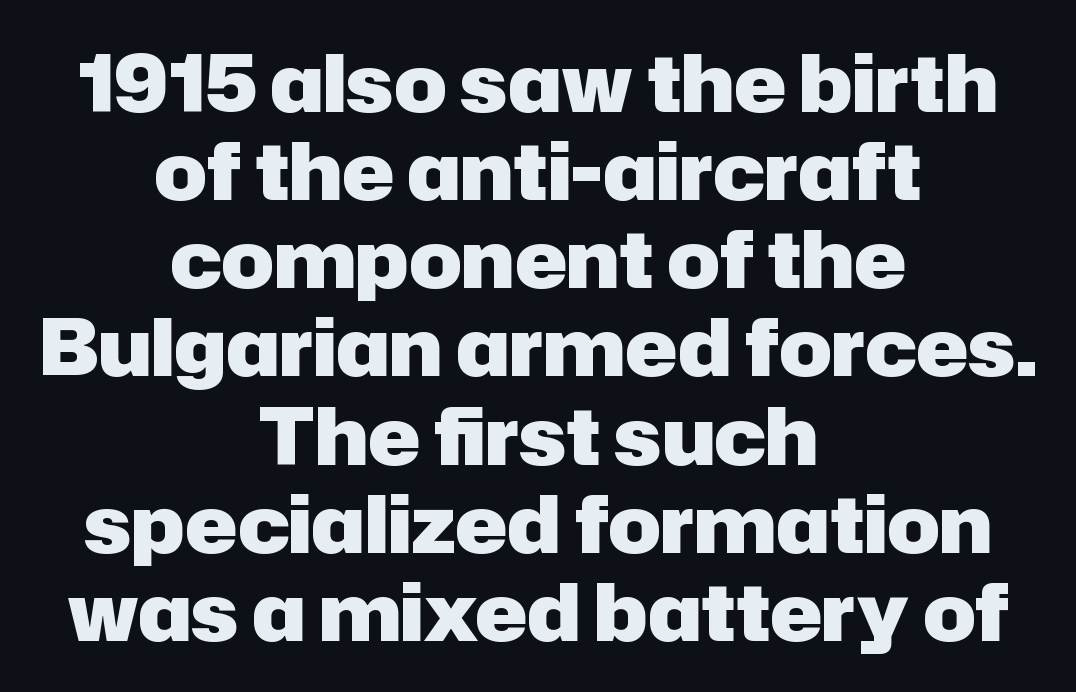
Unlike a traditional serif, this face leaves its strokes unadorned. Whoever set this chose condensed vertical rhythm over breathing room. If you folded the block vertically in half, each line would mirror itself in length. The line texture is even and compact thanks to regular tracking. The baseline area is clear.
